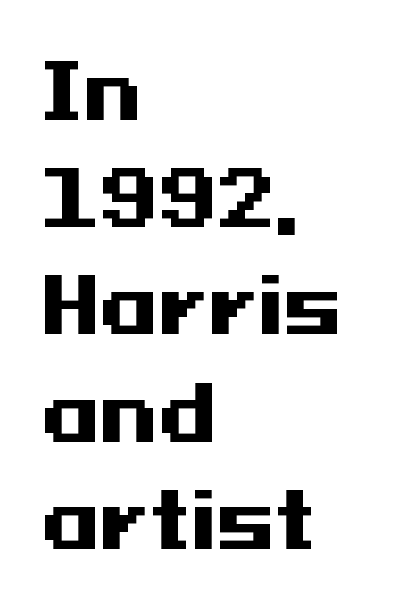
The image shows 75 px heavy, wide sans-serif type, upright; set left-aligned, normal line spacing (1.43x), normal letter spacing, not underlined; medium stroke contrast and a medium x-height.
